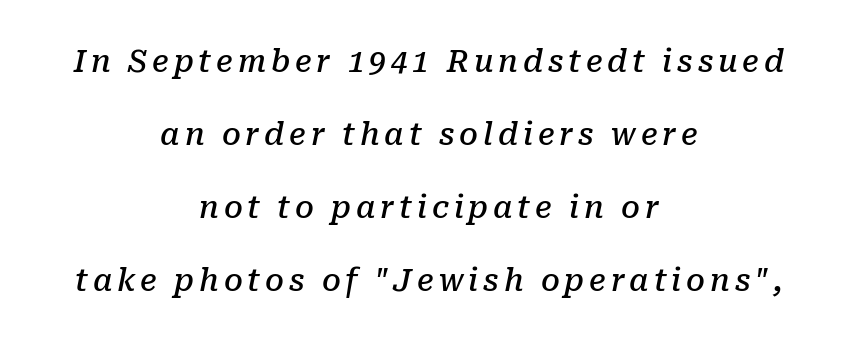
{"serif": "yes", "italic": "yes", "lean": "right", "slant_degrees": 10, "bold": "semi", "weight": "semibold", "width": "normal", "stroke_contrast": "low", "x_height": "medium", "monospaced": "no", "underline": "no", "align": "center", "line_spacing": "loose", "line_spacing_ratio": 2.43, "glyph_px": 30}
